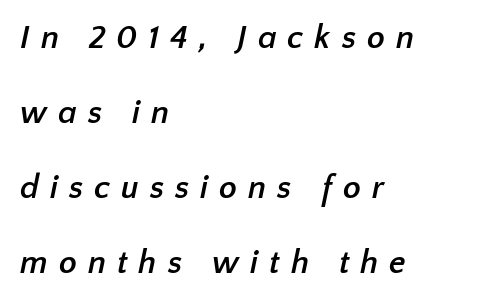
{"serif": "no", "bold": "yes", "weight": "semibold", "width": "normal", "stroke_contrast": "low", "x_height": "medium", "monospaced": "no", "underline": "no", "align": "left", "line_spacing": "loose", "line_spacing_ratio": 2.27, "letter_spacing": "wide", "letter_spacing_em": 0.33, "glyph_px": 33}
